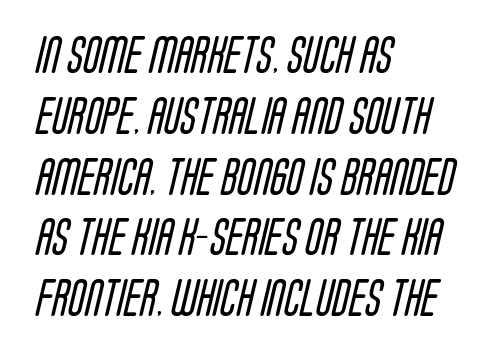
Caption: standard tracking, unaltered. Spacing verdict: proportional, widths tailored to each character. Vertical stems look standard width or narrower in stroke. Note: no serifs on the glyphs.
